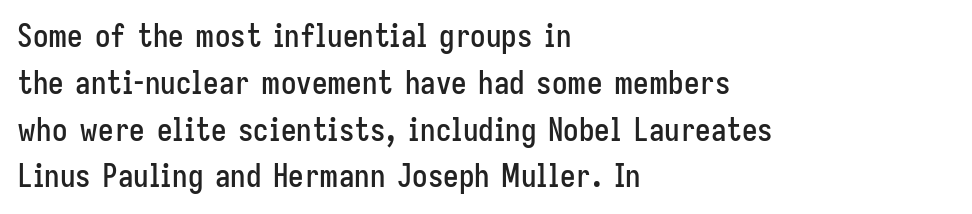
Q: Is the text italic (slanted)? A: No, it is upright.
Q: Is the typeface a serif or a sans-serif typeface? A: Sans-serif.
Q: Is the text underlined? A: No.
Q: How is the paragraph aligned? A: Left-aligned.
Q: Is the spacing between letters normal or unusually wide? A: Normal.
Q: Is the spacing between lines tight, normal or loose? A: Normal.
Q: Width (condensed, normal, or wide)? A: Condensed.
Q: Stroke contrast? A: Low.
Q: x-height? A: Medium.
Q: Monospaced? A: No.
